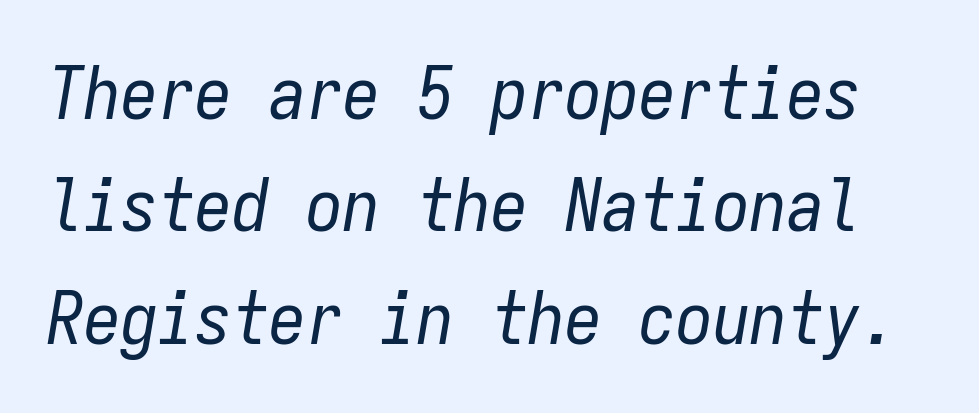
The face used here is monospaced, like something from a code editor. Quick note: italic. The foot of each line stays bare and open. The letters sit at their default tracking, neither squeezed nor spread. These glyphs show unthickened strokes, regular width or finer.
